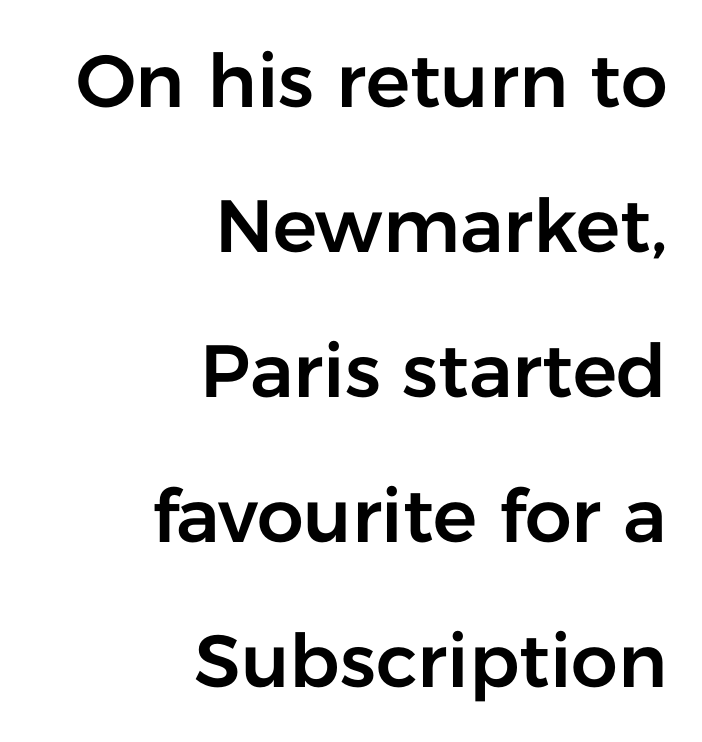
The image shows 74 px sans-serif type, upright; set right-aligned, loose line spacing (1.96x), normal letter spacing, not underlined; low stroke contrast and a medium x-height.
